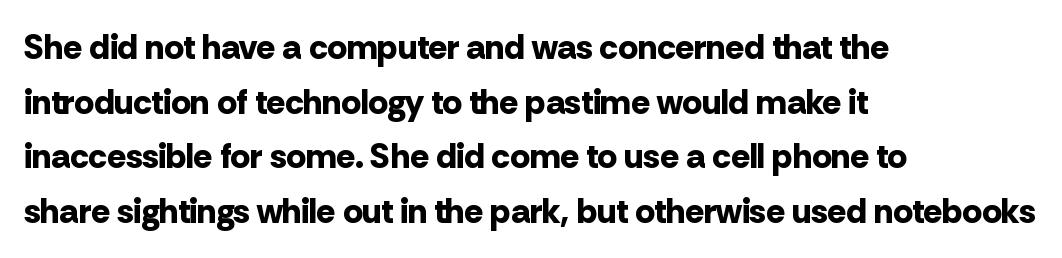
{"serif": "no", "italic": "no", "bold": "yes", "weight": "bold", "width": "normal", "stroke_contrast": "low", "x_height": "medium", "monospaced": "no", "underline": "no", "align": "left", "line_spacing": "normal", "line_spacing_ratio": 1.56, "letter_spacing": "normal", "letter_spacing_em": 0.0, "glyph_px": 35}
